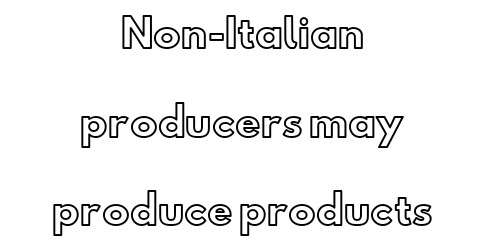
The image shows 39 px text type, upright; set centered, loose line spacing (2.27x), normal letter spacing, not underlined; a small x-height.
